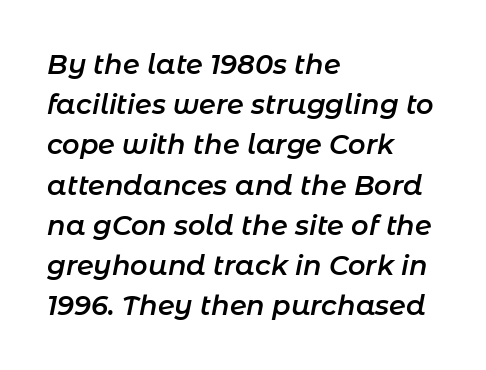
Only glyphs here, with clear space below each row. This is oblique type, the kind used for emphasis or titles. Short note: letters normally spaced. Is there much room between lines? A standard amount, neither cramped nor airy.
